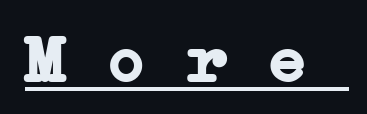
The letters are bold, with thick, heavy strokes. The words here are underlined. Look at the tracking — it's just the regular setting, nothing added. Type style note: has serifs. Looks like terminal output: every glyph gets an equal slot.
